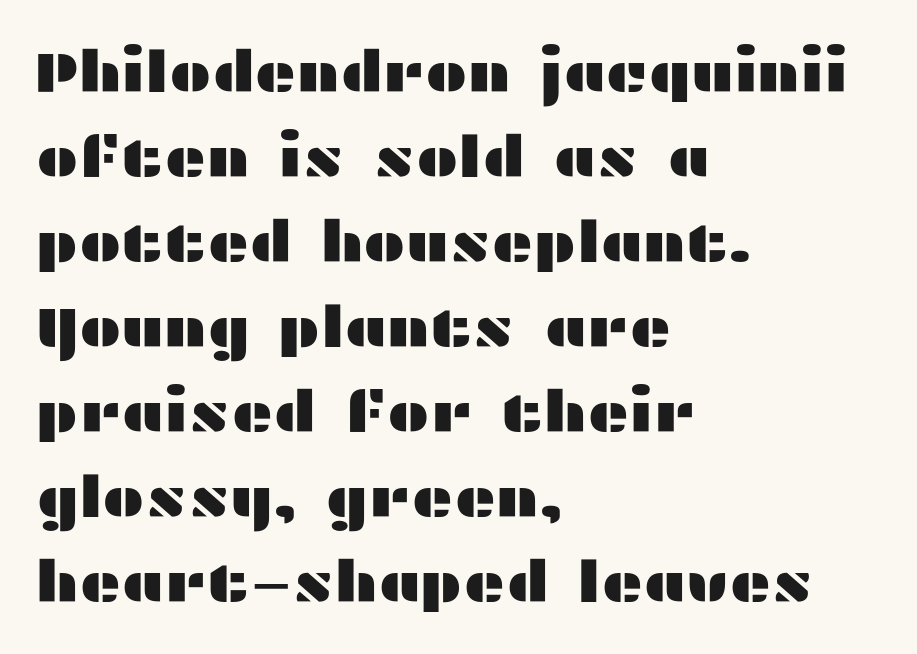
Q: Is the text italic (slanted)? A: No, it is upright.
Q: Is the typeface a serif or a sans-serif typeface? A: Sans-serif.
Q: Is the text underlined? A: No.
Q: How is the paragraph aligned? A: Left-aligned.
Q: Is the spacing between letters normal or unusually wide? A: Normal.
Q: Is the spacing between lines tight, normal or loose? A: Normal.
Q: Width (condensed, normal, or wide)? A: Wide.
Q: Stroke contrast? A: Medium.
Q: x-height? A: Medium.
Q: Monospaced? A: No.
